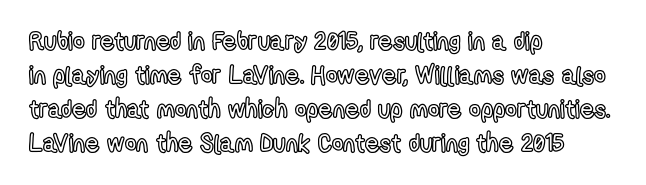
These lines were composed using upright roman letters. Line beginnings align vertically; line endings do not. Quick note: underline off. Nobody touched the tracking dial on this one. Leading matches the norm, producing a regular column.
